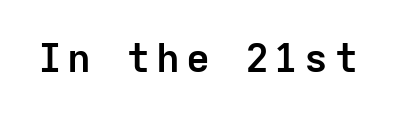
The image shows 40 px semibold sans-serif type, upright, monospaced; set not underlined; low stroke contrast and a medium x-height.
